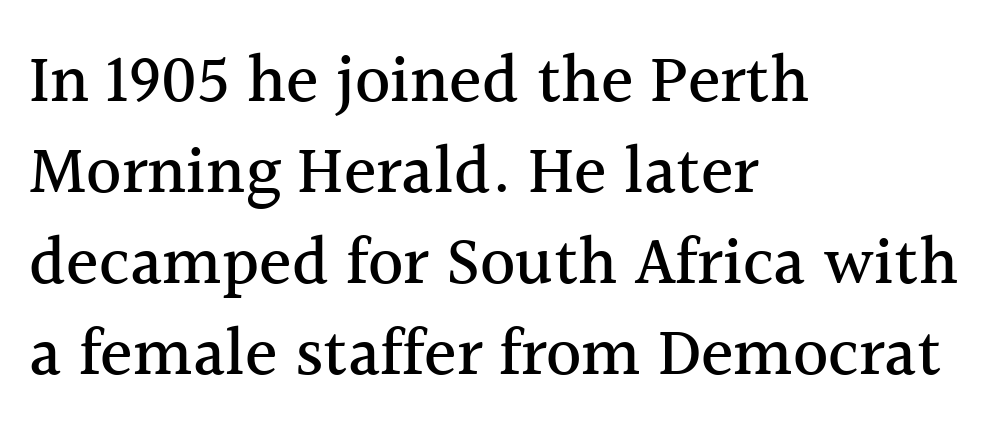
Q: Is the text italic (slanted)? A: No, it is upright.
Q: Is the typeface a serif or a sans-serif typeface? A: Serif.
Q: Is the text underlined? A: No.
Q: How is the paragraph aligned? A: Left-aligned.
Q: Is the spacing between letters normal or unusually wide? A: Normal.
Q: Is the spacing between lines tight, normal or loose? A: Normal.
Q: Width (condensed, normal, or wide)? A: Normal.
Q: x-height? A: Medium.
Q: Monospaced? A: No.
